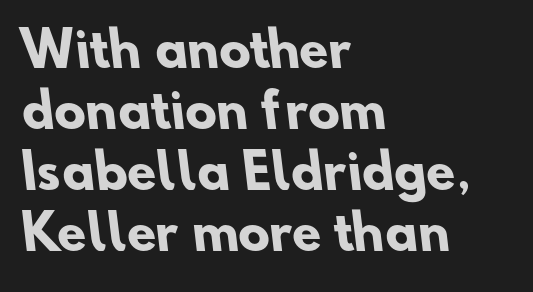
Q: Is the text bold? A: Yes.
Q: Is the typeface a serif or a sans-serif typeface? A: Sans-serif.
Q: Is the text underlined? A: No.
Q: How is the paragraph aligned? A: Left-aligned.
Q: Is the spacing between letters normal or unusually wide? A: Normal.
Q: Is the spacing between lines tight, normal or loose? A: Normal.
Q: Width (condensed, normal, or wide)? A: Normal.
Q: Stroke contrast? A: Low.
Q: x-height? A: Small.
Q: Monospaced? A: No.
